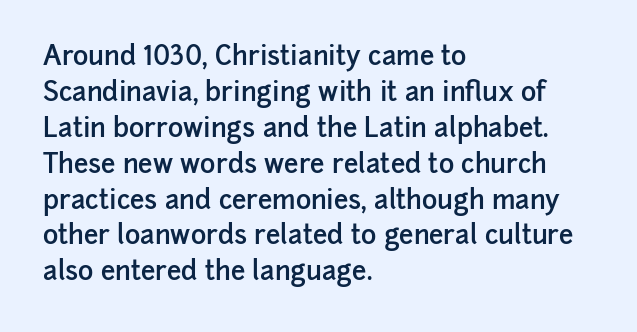
{"italic": "no", "bold": "semi", "underline": "no", "align": "left", "line_spacing": "normal", "line_spacing_ratio": 1.38, "letter_spacing": "normal", "letter_spacing_em": 0.0, "glyph_px": 26}
